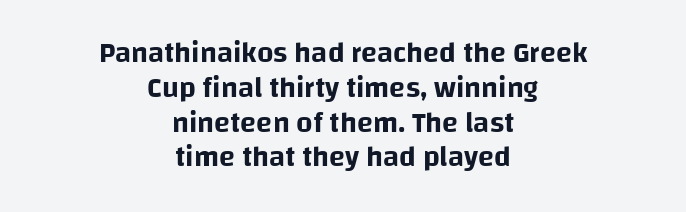
The image shows 29 px sans-serif type, upright; set centered, line spacing 1.2x, normal letter spacing, not underlined; low stroke contrast and a large x-height.
